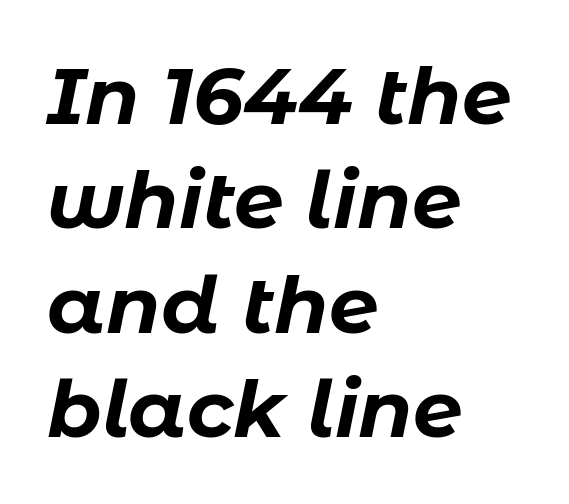
The image shows 79 px bold type, italic (leaning right); set left-aligned, normal line spacing (1.32x), normal letter spacing, not underlined; low stroke contrast and a medium x-height.
